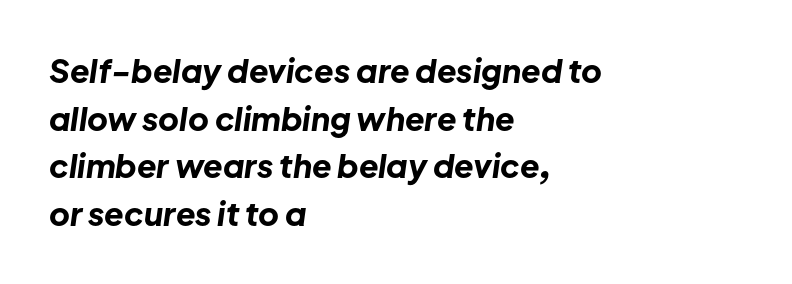
Q: Is the text bold? A: Yes.
Q: Is the text italic (slanted)? A: Yes, it leans right by about 8 degrees.
Q: Is the text underlined? A: No.
Q: How is the paragraph aligned? A: Left-aligned.
Q: Is the spacing between letters normal or unusually wide? A: Normal.
Q: Is the spacing between lines tight, normal or loose? A: Normal.
Q: Width (condensed, normal, or wide)? A: Normal.
Q: Stroke contrast? A: Low.
Q: x-height? A: Medium.
Q: Monospaced? A: No.
